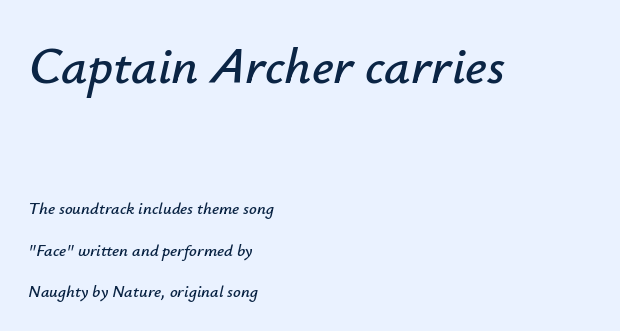
Caption: multi-line text, flush left, ragged right. Honestly, there is no underline to notice here at all. A typesetter would call this leading open, well beyond the default. Does extra space separate the letters? No, they use regular spacing. A student would notice the top passage is typeset larger than what follows.
